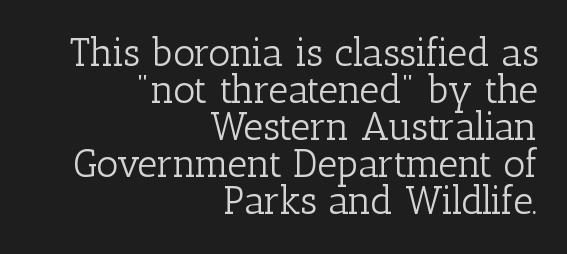
Spacing verdict: proportional, widths tailored to each character. Leftover space on each line is placed entirely before the opening word. Caption: standard tracking, unaltered. Nobody drew a line under any word here. Does the leading feel generous? Not at all — it's pinched. This reads as an unemphasized weight, regular at the heaviest.
